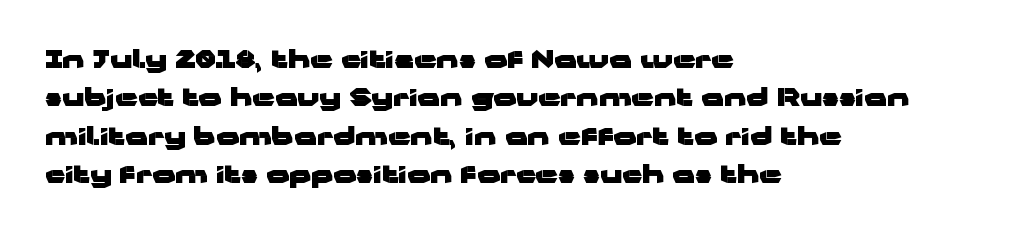
The image shows 25 px bold type, upright; set left-aligned, normal line spacing (1.54x), normal letter spacing, not underlined.
